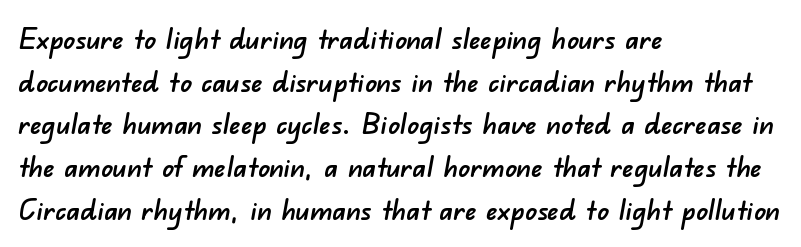
The image shows 29 px sans-serif type; set left-aligned, normal line spacing (1.47x), normal letter spacing, not underlined; low stroke contrast and a small x-height.
